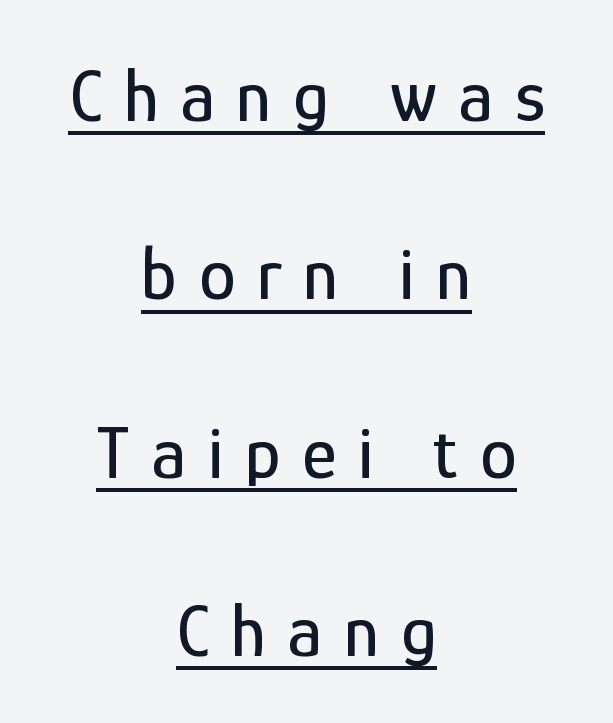
{"serif": "no", "italic": "no", "width": "condensed", "stroke_contrast": "low", "x_height": "medium", "monospaced": "no", "underline": "yes", "align": "center", "line_spacing": "loose", "line_spacing_ratio": 2.41, "letter_spacing": "wide", "letter_spacing_em": 0.29, "glyph_px": 74}
